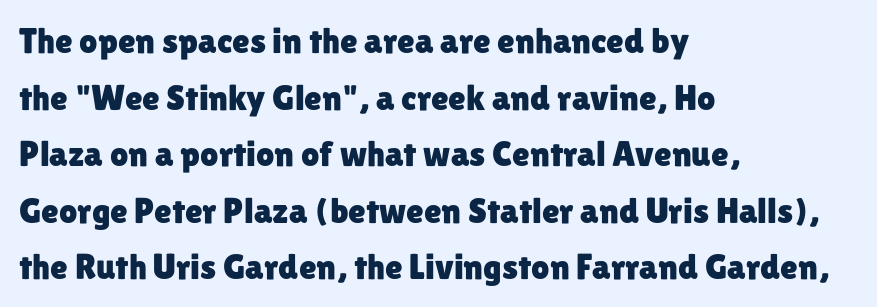
The image shows 36 px sans-serif type, upright; set left-aligned, normal line spacing (1.57x), normal letter spacing, not underlined; low stroke contrast and a medium x-height.
